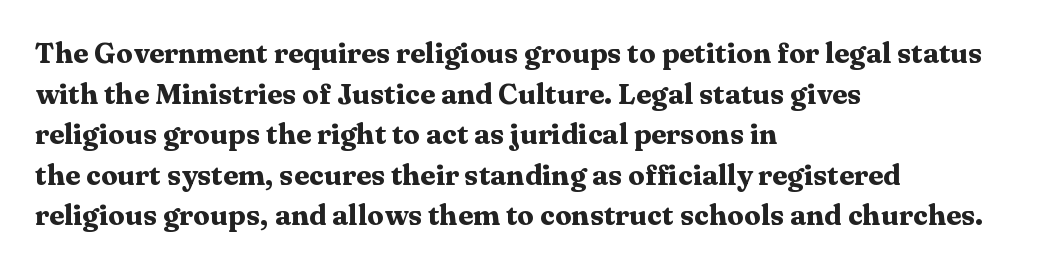
Q: Is the text bold? A: Yes.
Q: Is the text italic (slanted)? A: No, it is upright.
Q: Is the typeface a serif or a sans-serif typeface? A: Serif.
Q: Is the text underlined? A: No.
Q: How is the paragraph aligned? A: Left-aligned.
Q: Is the spacing between letters normal or unusually wide? A: Normal.
Q: Is the spacing between lines tight, normal or loose? A: Normal.
Q: Width (condensed, normal, or wide)? A: Wide.
Q: Stroke contrast? A: Medium.
Q: x-height? A: Medium.
Q: Monospaced? A: No.
